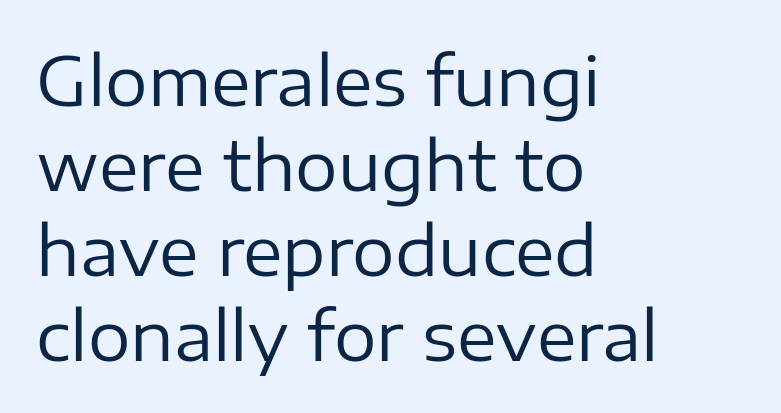
Q: Is the text bold? A: No.
Q: Is the text italic (slanted)? A: No, it is upright.
Q: Is the typeface a serif or a sans-serif typeface? A: Sans-serif.
Q: Is the text underlined? A: No.
Q: How is the paragraph aligned? A: Left-aligned.
Q: Is the spacing between letters normal or unusually wide? A: Normal.
Q: Is the spacing between lines tight, normal or loose? A: Normal.
Q: Width (condensed, normal, or wide)? A: Normal.
Q: Stroke contrast? A: Low.
Q: x-height? A: Medium.
Q: Monospaced? A: No.
